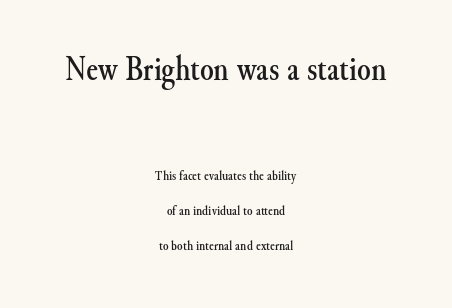
Q: Is the text italic (slanted)? A: No, it is upright.
Q: Is the typeface a serif or a sans-serif typeface? A: Serif.
Q: Is the text underlined? A: No.
Q: How is the paragraph aligned? A: Centered.
Q: Is the spacing between letters normal or unusually wide? A: Normal.
Q: Is the spacing between lines tight, normal or loose? A: Loose.
Q: Which block of text is set in a larger size, the first (top) or the second (bottom)? A: The first (top) one.
Q: Width (condensed, normal, or wide)? A: Normal.
Q: Stroke contrast? A: Medium.
Q: x-height? A: Small.
Q: Monospaced? A: No.
